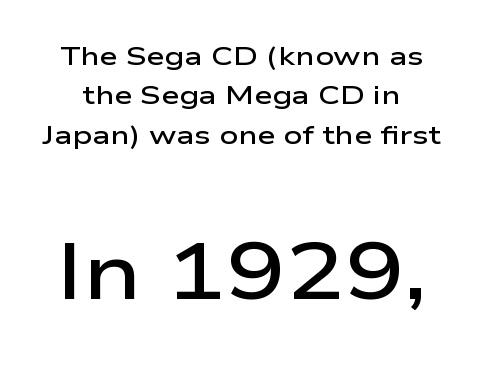
Q: Is the text bold? A: Semi-bold.
Q: Is the text italic (slanted)? A: No, it is upright.
Q: Is the typeface a serif or a sans-serif typeface? A: Sans-serif.
Q: Is the text underlined? A: No.
Q: Is the spacing between letters normal or unusually wide? A: Normal.
Q: Is the spacing between lines tight, normal or loose? A: Normal.
Q: Which block of text is set in a larger size, the first (top) or the second (bottom)? A: The second (bottom) one.
Q: Width (condensed, normal, or wide)? A: Wide.
Q: Stroke contrast? A: Low.
Q: x-height? A: Medium.
Q: Monospaced? A: No.
